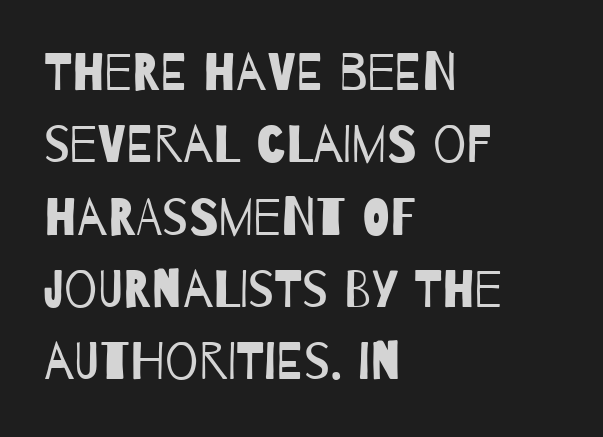
Q: Is the text bold? A: No.
Q: Is the typeface a serif or a sans-serif typeface? A: Sans-serif.
Q: Is the text underlined? A: No.
Q: How is the paragraph aligned? A: Left-aligned.
Q: Is the spacing between letters normal or unusually wide? A: Normal.
Q: Is the spacing between lines tight, normal or loose? A: Normal.
Q: Width (condensed, normal, or wide)? A: Condensed.
Q: Stroke contrast? A: Low.
Q: x-height? A: Large.
Q: Monospaced? A: No.
